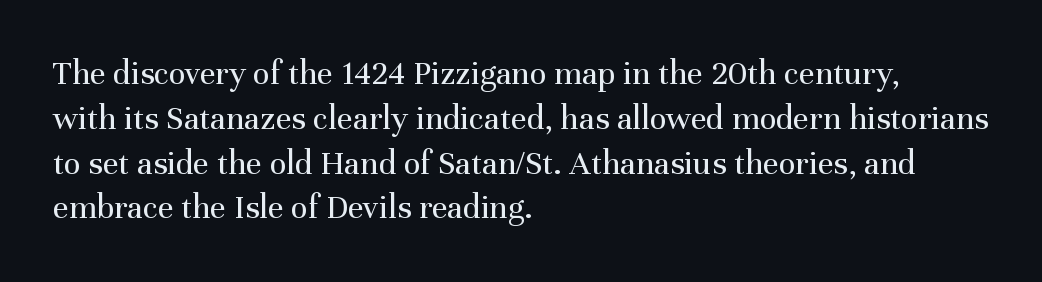
The image shows 35 px regular-weight serif type, upright; set left-aligned, normal line spacing (1.28x), normal letter spacing, not underlined; medium stroke contrast and a medium x-height.
